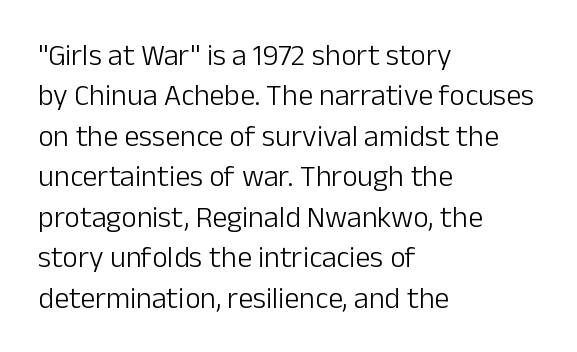
{"serif": "no", "italic": "no", "bold": "no", "weight": "light", "width": "normal", "stroke_contrast": "low", "x_height": "medium", "monospaced": "no", "underline": "no", "align": "left", "line_spacing": "normal", "line_spacing_ratio": 1.35, "letter_spacing": "normal", "letter_spacing_em": 0.0, "glyph_px": 30}
